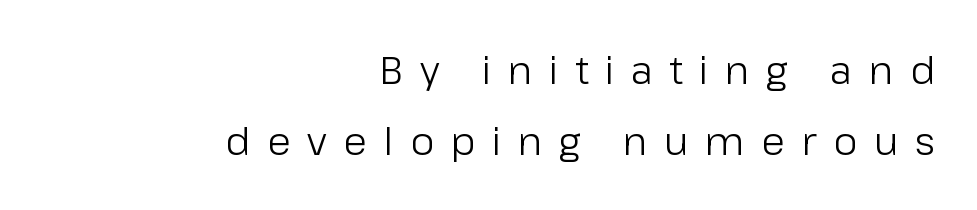
Q: Is the text bold? A: No.
Q: Is the text italic (slanted)? A: No, it is upright.
Q: Is the typeface a serif or a sans-serif typeface? A: Sans-serif.
Q: Is the text underlined? A: No.
Q: How is the paragraph aligned? A: Right-aligned.
Q: Is the spacing between letters normal or unusually wide? A: Unusually wide.
Q: Width (condensed, normal, or wide)? A: Normal.
Q: Stroke contrast? A: Low.
Q: x-height? A: Medium.
Q: Monospaced? A: No.
